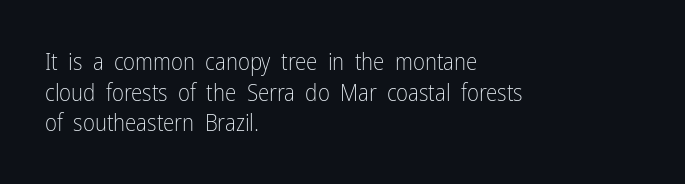
Q: Is the text bold? A: No.
Q: Is the text italic (slanted)? A: No, it is upright.
Q: Is the text underlined? A: No.
Q: How is the paragraph aligned? A: Left-aligned.
Q: Is the spacing between letters normal or unusually wide? A: Normal.
Q: Is the spacing between lines tight, normal or loose? A: Normal.
